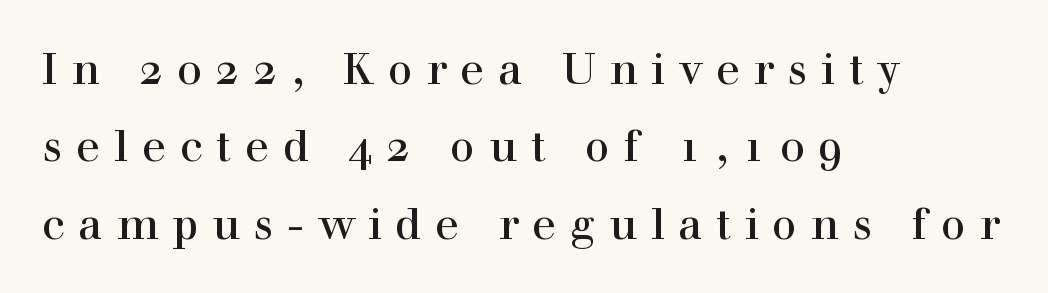
The space beneath each line is pristine and unruled. This sample uses an upright cut, with every glyph sitting square on the baseline. This sample is left-justified, so line endings fall wherever the words run out. Note the varied advance widths — an 'i' is clearly narrower than an 'm'.
